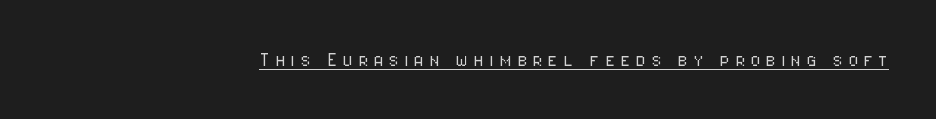
Q: Is the text bold? A: No.
Q: Is the text italic (slanted)? A: No, it is upright.
Q: Is the text underlined? A: Yes.
Q: How is the paragraph aligned? A: Right-aligned.
Q: Is the spacing between letters normal or unusually wide? A: Unusually wide.
